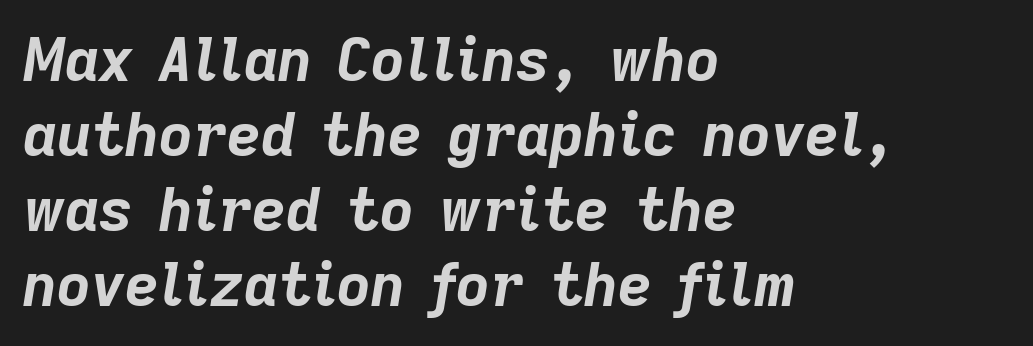
{"italic": "yes", "lean": "right", "slant_degrees": 9, "bold": "yes", "weight": "bold", "width": "normal", "stroke_contrast": "low", "x_height": "medium", "monospaced": "no", "underline": "no", "align": "left", "line_spacing": "normal", "line_spacing_ratio": 1.27, "letter_spacing": "normal", "letter_spacing_em": 0.0, "glyph_px": 59}
